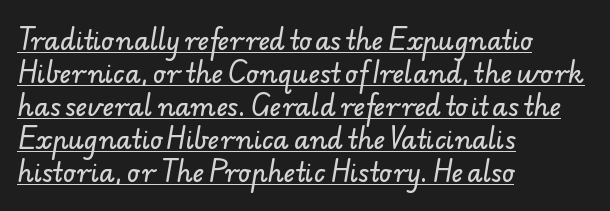
The image shows 25 px text type; set left-aligned, normal line spacing (1.32x), normal letter spacing, underlined.
